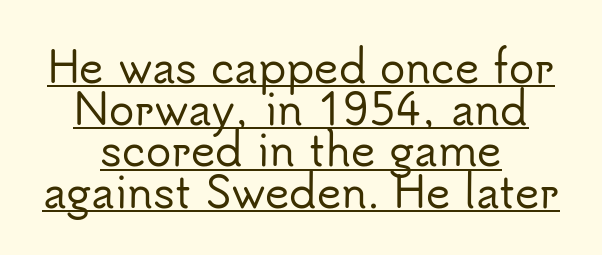
The image shows 42 px sans-serif type, upright; set centered, tight line spacing (0.99x), normal letter spacing, underlined; low stroke contrast and a small x-height.
